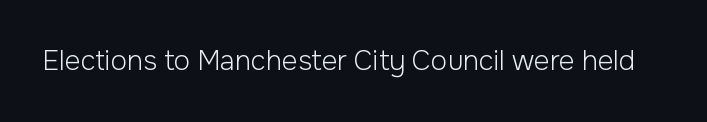
Has an underline been added? It has not. The type is set solid horizontally, with unmodified tracking. The characters are drawn with everyday or finer stroke widths. Every character sits straight up, as roman type does.
